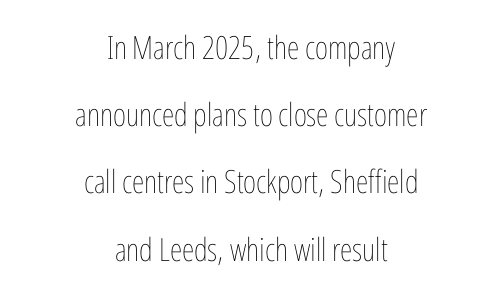
This sample uses plain, unmodified letter spacing. No chunkiness to these letters — they're not bold. Horizontal alignment here is central, giving a formal, balanced look. The lettering holds an erect, upright posture throughout. Vertically, the passage feels expansive, rows floating well apart. Letters rest on an invisible, unmarked baseline.
